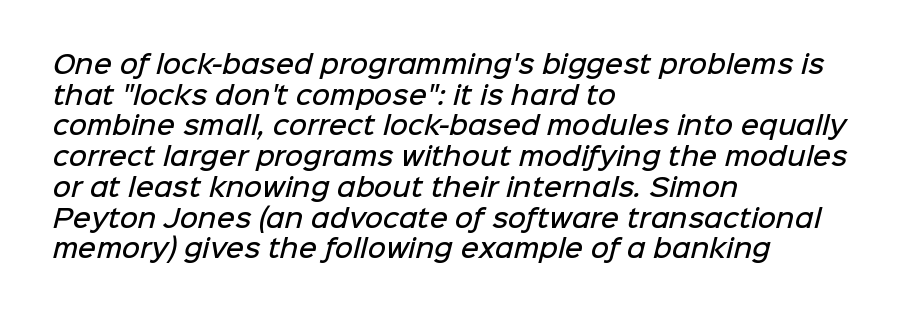
{"bold": "semi", "underline": "no", "align": "left", "line_spacing_ratio": 1.23, "letter_spacing": "normal", "letter_spacing_em": 0.0, "glyph_px": 25}
